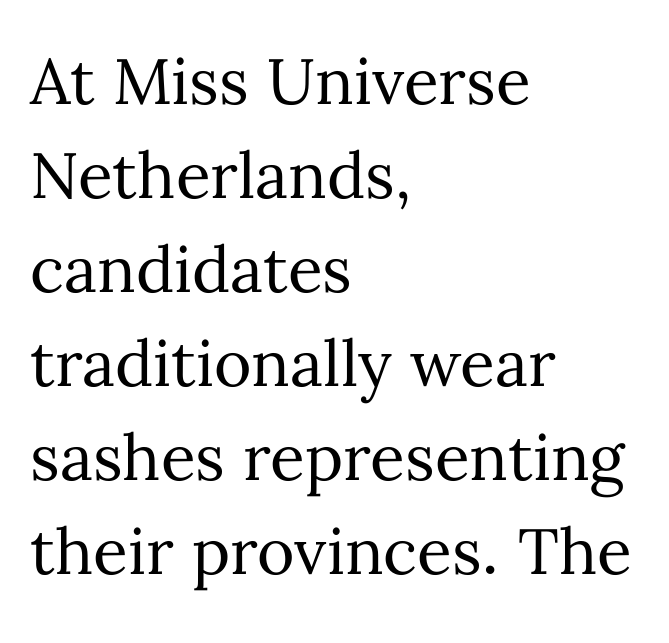
The image shows 64 px regular-weight type, upright; set left-aligned, normal line spacing (1.47x), normal letter spacing, not underlined; medium stroke contrast and a medium x-height.
